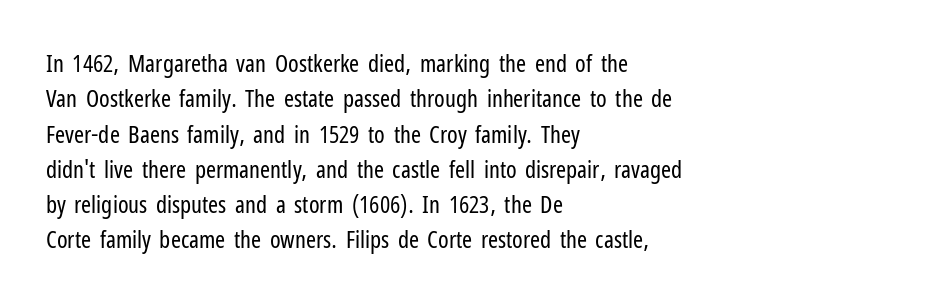
The image shows 24 px text type, upright; set left-aligned, normal line spacing (1.47x), normal letter spacing, not underlined.
